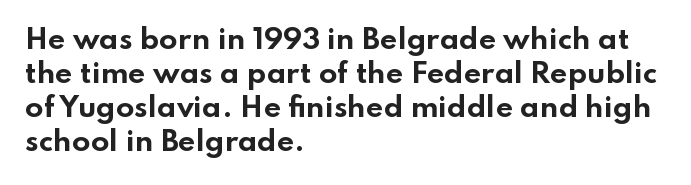
{"italic": "no", "bold": "yes", "underline": "no", "align": "left", "line_spacing": "normal", "line_spacing_ratio": 1.26, "letter_spacing": "normal", "letter_spacing_em": 0.0, "glyph_px": 27}
